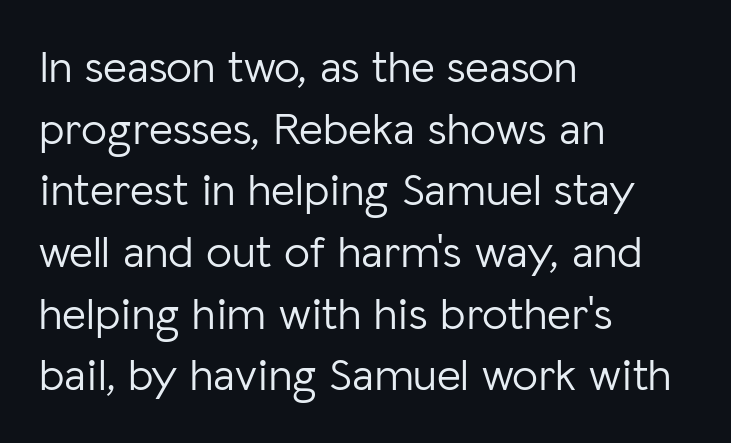
Check under the words: just untouched page. What's the leading like? Ordinary, nothing unusual. Weight class: somewhere from thin through regular. Line starts are locked; line ends wander. The lettering holds an erect, upright posture throughout. The gaps between neighbouring characters are ordinary and unremarkable.
